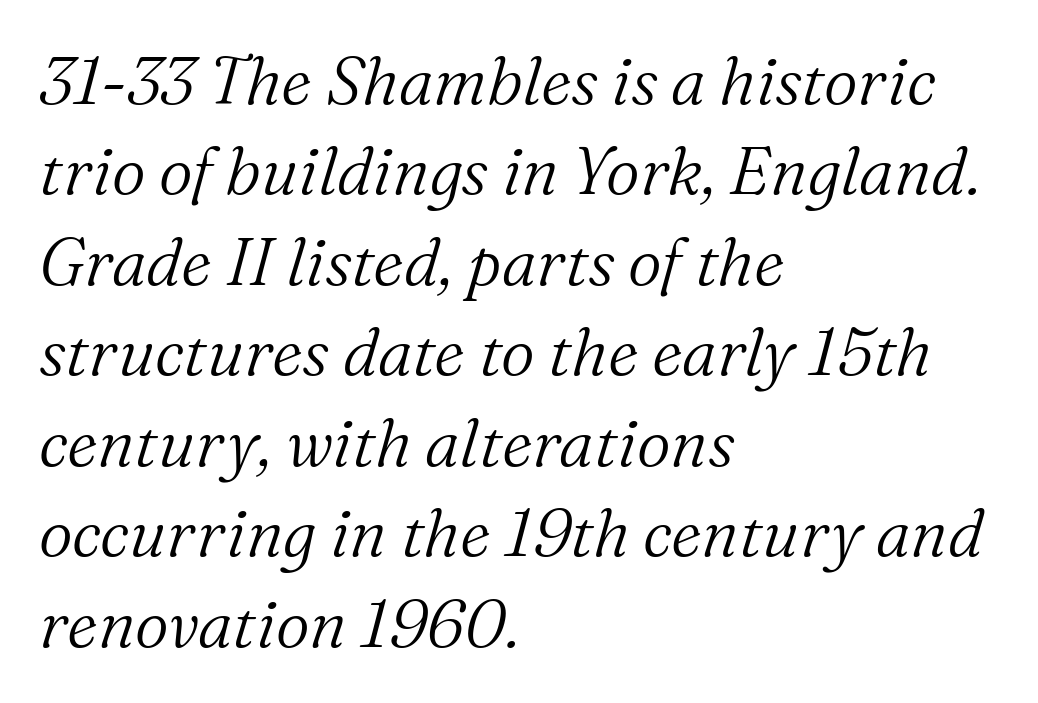
The image shows 66 px light serif type, italic (leaning right); set left-aligned, normal line spacing (1.37x), normal letter spacing, not underlined; medium stroke contrast and a medium x-height.
